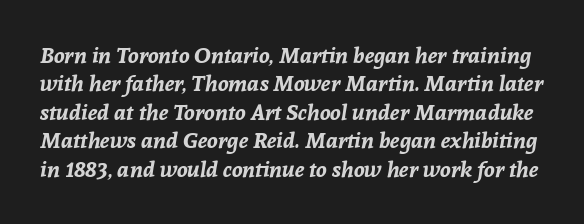
It's the slanting kind of type. Quick note: interline space is typical. Nobody touched the tracking dial on this one. Nobody drew a line under any word here. I'd describe the lettering as bold — thick and assertive.
